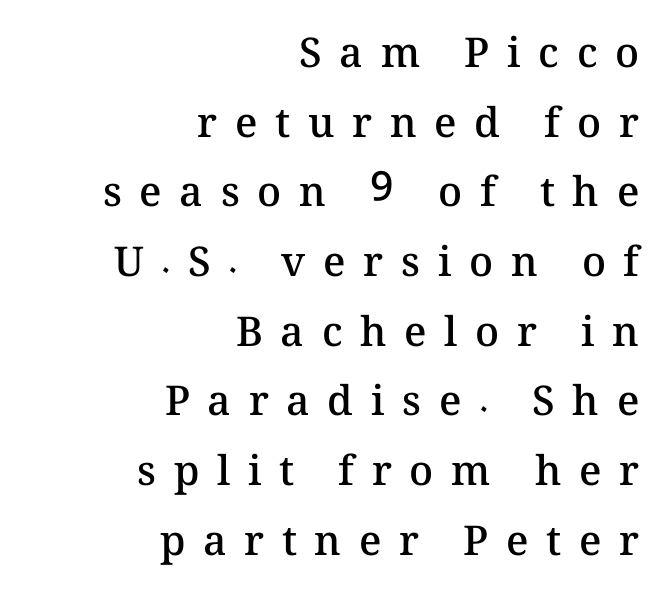
Q: Is the text bold? A: Semi-bold.
Q: Is the text italic (slanted)? A: No, it is upright.
Q: Is the text underlined? A: No.
Q: How is the paragraph aligned? A: Right-aligned.
Q: Is the spacing between letters normal or unusually wide? A: Unusually wide.
Q: Is the spacing between lines tight, normal or loose? A: Normal.
Q: Width (condensed, normal, or wide)? A: Normal.
Q: Stroke contrast? A: Medium.
Q: x-height? A: Medium.
Q: Monospaced? A: No.
